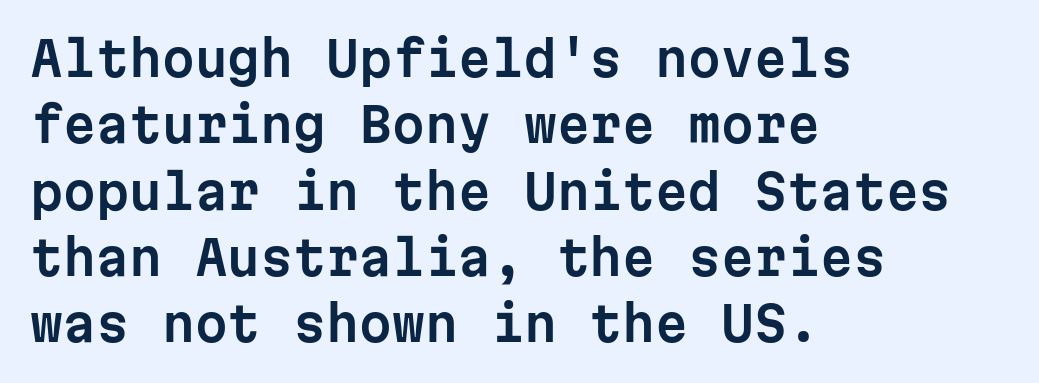
Q: Is the text italic (slanted)? A: No, it is upright.
Q: Is the typeface a serif or a sans-serif typeface? A: Sans-serif.
Q: Is the text underlined? A: No.
Q: How is the paragraph aligned? A: Left-aligned.
Q: Is the spacing between letters normal or unusually wide? A: Normal.
Q: Is the spacing between lines tight, normal or loose? A: Normal.
Q: Width (condensed, normal, or wide)? A: Normal.
Q: Stroke contrast? A: Low.
Q: x-height? A: Medium.
Q: Monospaced? A: Yes.
